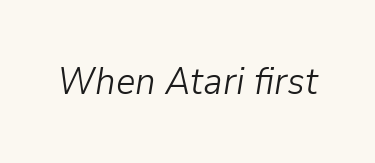
Has an underline been added? It has not. The axis of the letterforms is tilted away from vertical. Nothing unusual about the tracking: characters are spaced as the font intends. The strokes are not fattened; the text isn't bold. The rendering uses natural spacing where letterforms have individual widths.
